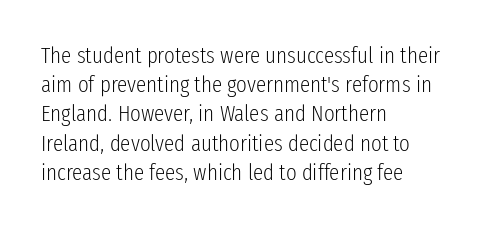
{"italic": "no", "bold": "no", "underline": "no", "align": "left", "line_spacing": "normal", "line_spacing_ratio": 1.27, "letter_spacing": "normal", "letter_spacing_em": 0.0, "glyph_px": 23}
